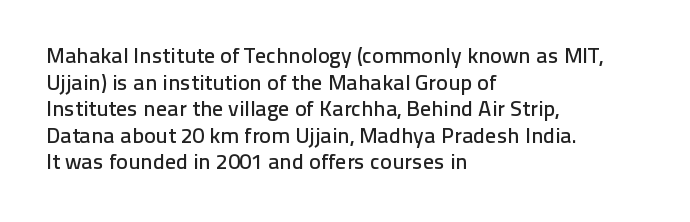
{"italic": "no", "underline": "no", "align": "left", "line_spacing_ratio": 1.21, "letter_spacing": "normal", "letter_spacing_em": 0.0, "glyph_px": 22}
